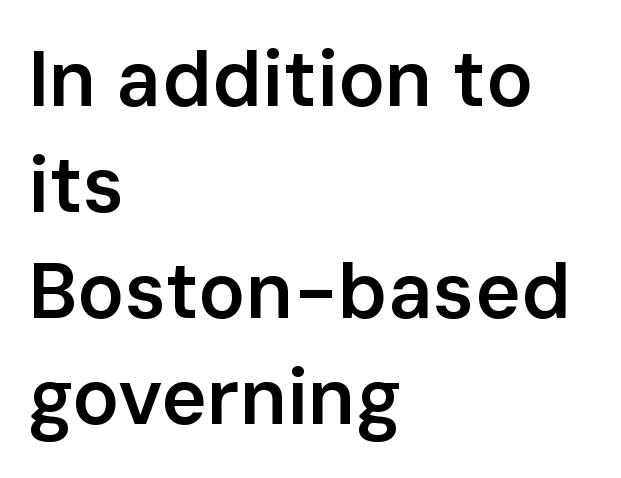
Q: Is the text bold? A: Semi-bold.
Q: Is the text italic (slanted)? A: No, it is upright.
Q: Is the typeface a serif or a sans-serif typeface? A: Sans-serif.
Q: Is the text underlined? A: No.
Q: How is the paragraph aligned? A: Left-aligned.
Q: Is the spacing between letters normal or unusually wide? A: Normal.
Q: Is the spacing between lines tight, normal or loose? A: Normal.
Q: Width (condensed, normal, or wide)? A: Normal.
Q: Stroke contrast? A: Low.
Q: x-height? A: Medium.
Q: Monospaced? A: No.
